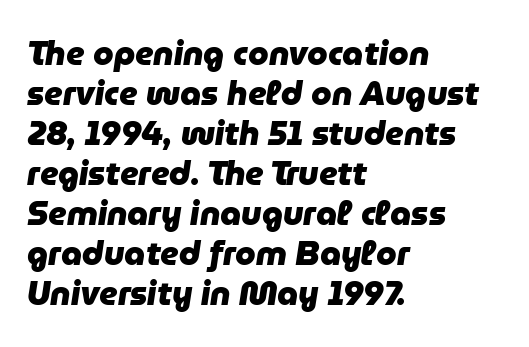
Each letter keeps its own natural width here, so spacing adapts to shape. One-word summary of the alignment: left. Lines of text with bare space underneath. The glyphs look as if they've been sheared to an angle. Caption: standard tracking, unaltered. Caption: bold face, heavy strokes.
